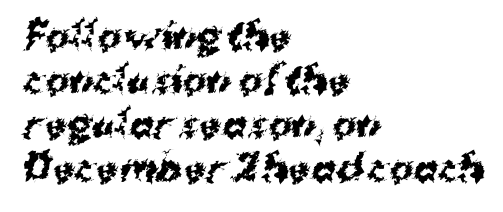
Q: Is the text bold? A: Yes.
Q: Is the typeface a serif or a sans-serif typeface? A: Sans-serif.
Q: Is the text underlined? A: No.
Q: How is the paragraph aligned? A: Left-aligned.
Q: Is the spacing between letters normal or unusually wide? A: Normal.
Q: Width (condensed, normal, or wide)? A: Normal.
Q: Stroke contrast? A: Medium.
Q: x-height? A: Medium.
Q: Monospaced? A: No.
